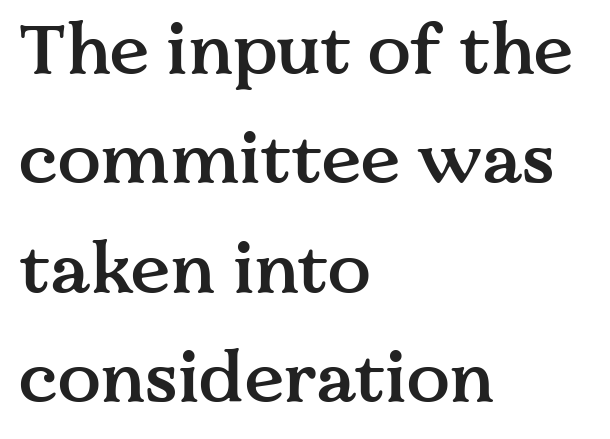
{"serif": "yes", "italic": "no", "bold": "semi", "weight": "semibold", "width": "normal", "stroke_contrast": "medium", "x_height": "medium", "monospaced": "no", "underline": "no", "align": "left", "line_spacing": "normal", "line_spacing_ratio": 1.54, "letter_spacing": "normal", "letter_spacing_em": 0.0, "glyph_px": 71}
